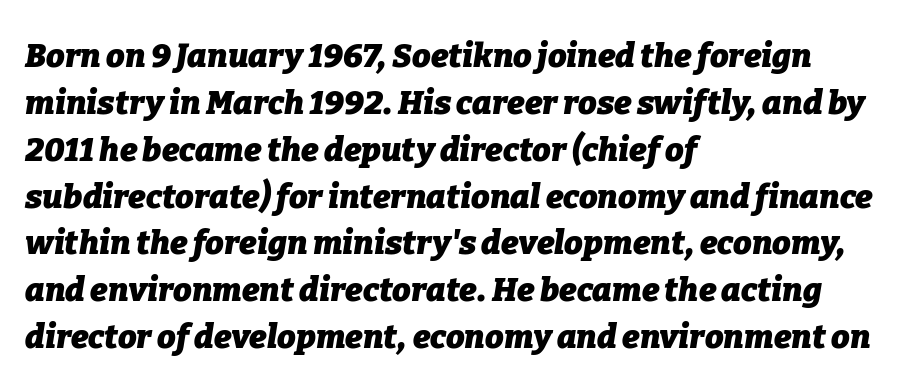
Q: Is the text bold? A: Yes.
Q: Is the text italic (slanted)? A: Yes, it leans right by about 9 degrees.
Q: Is the text underlined? A: No.
Q: How is the paragraph aligned? A: Left-aligned.
Q: Is the spacing between letters normal or unusually wide? A: Normal.
Q: Is the spacing between lines tight, normal or loose? A: Normal.
Q: Width (condensed, normal, or wide)? A: Normal.
Q: Stroke contrast? A: Low.
Q: x-height? A: Medium.
Q: Monospaced? A: No.
